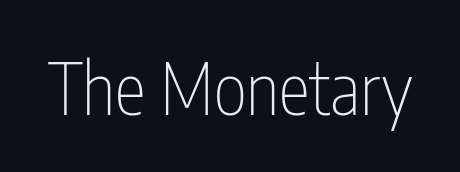
{"serif": "no", "italic": "no", "bold": "no", "weight": "thin", "width": "condensed", "stroke_contrast": "low", "x_height": "medium", "monospaced": "no", "underline": "no", "letter_spacing": "normal", "letter_spacing_em": 0.0, "glyph_px": 71}
